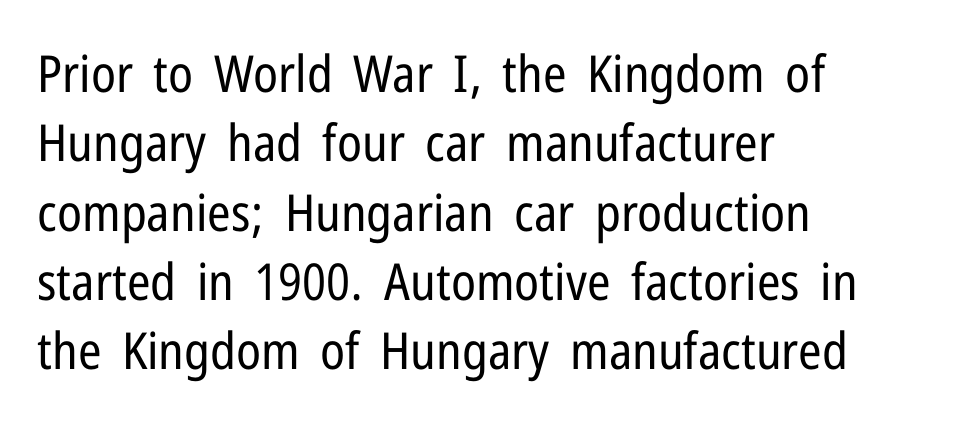
Unbolded letterforms with no extra heft. The text block is weighted toward the left margin, trailing off unevenly rightward. Descender tails drop into unmarked territory. Students, observe: this is what conventionally led text looks like.
